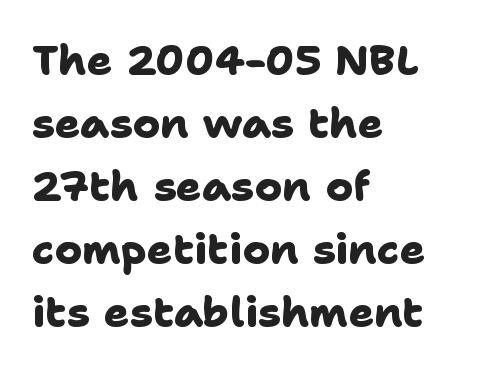
Quick note: interline space is typical. This sample has the flowing, uneven cadence of proportional lettering. The lines in this sample share a left origin and differ only in where they stop. A full-strength bold gives these letters their thick strokes. A typesetter would call this zero additional tracking.
